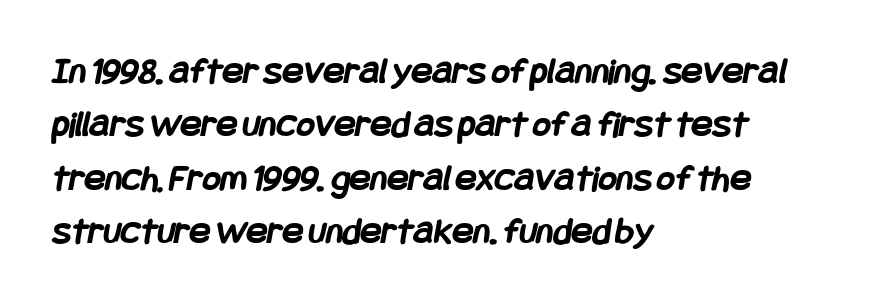
Q: Is the text bold? A: Yes.
Q: Is the typeface a serif or a sans-serif typeface? A: Sans-serif.
Q: Is the text underlined? A: No.
Q: How is the paragraph aligned? A: Left-aligned.
Q: Is the spacing between letters normal or unusually wide? A: Normal.
Q: Is the spacing between lines tight, normal or loose? A: Normal.
Q: Width (condensed, normal, or wide)? A: Condensed.
Q: Stroke contrast? A: Low.
Q: x-height? A: Large.
